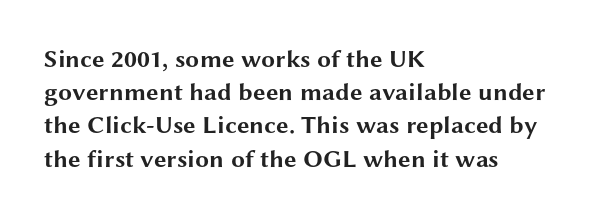
Q: Is the text bold? A: Yes.
Q: Is the text italic (slanted)? A: No, it is upright.
Q: Is the text underlined? A: No.
Q: How is the paragraph aligned? A: Left-aligned.
Q: Is the spacing between letters normal or unusually wide? A: Normal.
Q: Is the spacing between lines tight, normal or loose? A: Normal.
